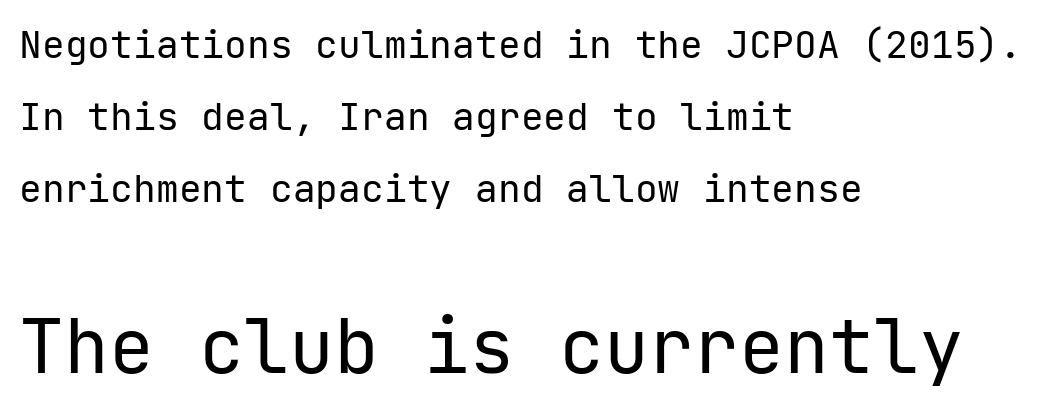
{"serif": "no", "italic": "no", "bold": "no", "weight": "regular", "width": "normal", "stroke_contrast": "low", "x_height": "medium", "underline": "no", "align": "left", "line_spacing": "loose", "line_spacing_ratio": 1.9, "letter_spacing": "normal", "letter_spacing_em": 0.0, "larger_block": "second", "size_ratio": 1.97, "glyph_px": 75}
